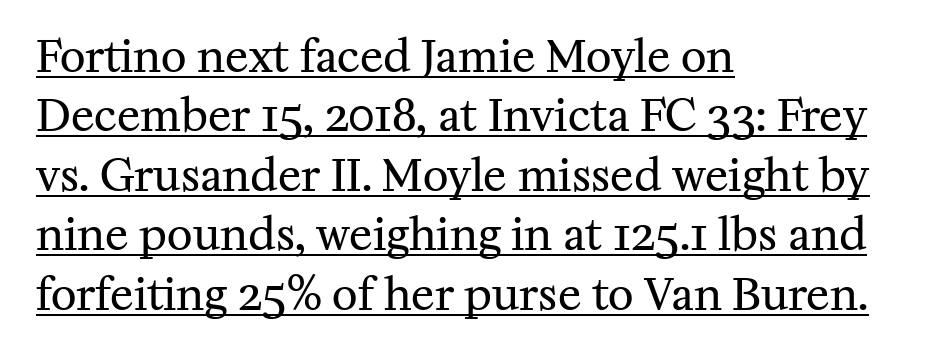
The image shows 44 px regular-weight serif type, upright; set left-aligned, normal line spacing (1.35x), normal letter spacing, underlined; medium stroke contrast and a medium x-height.
